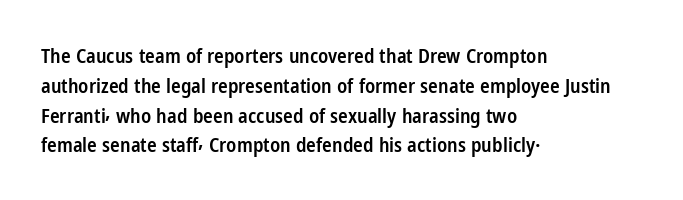
{"italic": "no", "bold": "semi", "underline": "no", "align": "left", "line_spacing": "normal", "line_spacing_ratio": 1.49, "letter_spacing": "normal", "letter_spacing_em": 0.0, "glyph_px": 20}
